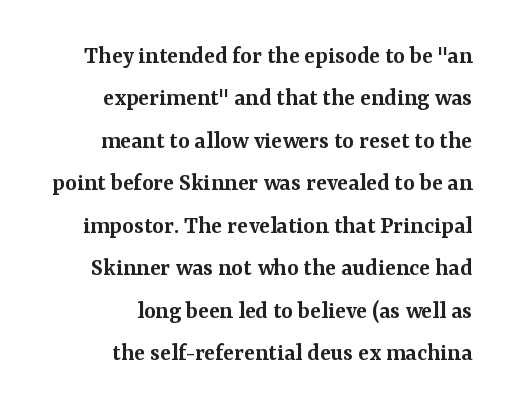
{"italic": "no", "bold": "semi", "underline": "no", "align": "right", "line_spacing": "normal", "line_spacing_ratio": 1.7, "letter_spacing": "normal", "letter_spacing_em": 0.0, "glyph_px": 25}
